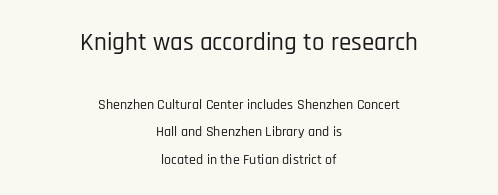
Q: Is the text italic (slanted)? A: No, it is upright.
Q: Is the text underlined? A: No.
Q: How is the paragraph aligned? A: Centered.
Q: Is the spacing between letters normal or unusually wide? A: Normal.
Q: Is the spacing between lines tight, normal or loose? A: Loose.
Q: Which block of text is set in a larger size, the first (top) or the second (bottom)? A: The first (top) one.
